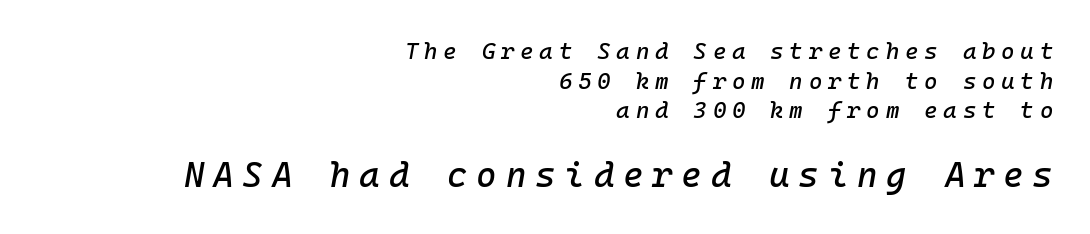
The passage shown has open, widely tracked lettering throughout. Regular leading. Does the bottom block carry the larger type? Yes, it does. You could count columns in this text — the font is strictly monospaced.
